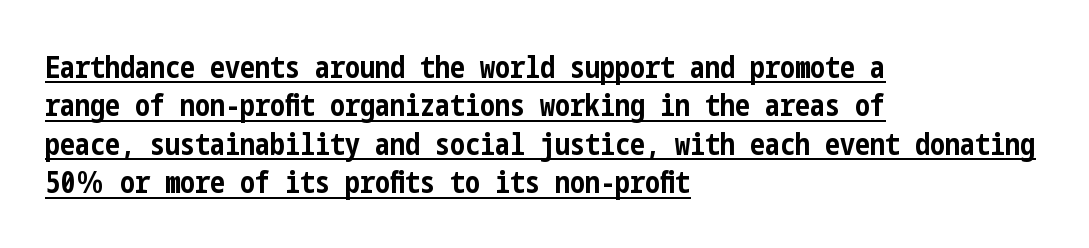
{"serif": "no", "italic": "no", "bold": "yes", "weight": "bold", "width": "condensed", "stroke_contrast": "low", "x_height": "medium", "underline": "yes", "align": "left", "line_spacing": "normal", "line_spacing_ratio": 1.28, "letter_spacing": "normal", "letter_spacing_em": 0.0, "glyph_px": 30}
